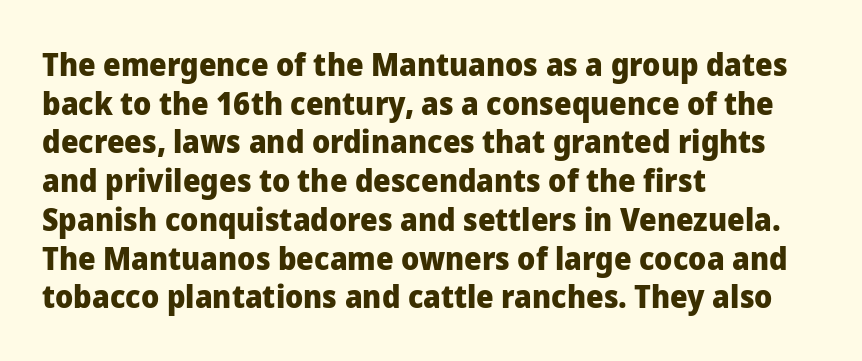
{"serif": "no", "italic": "no", "bold": "yes", "weight": "heavy", "width": "normal", "stroke_contrast": "low", "x_height": "medium", "monospaced": "no", "underline": "no", "align": "left", "line_spacing": "normal", "line_spacing_ratio": 1.25, "letter_spacing": "normal", "letter_spacing_em": 0.0, "glyph_px": 31}
